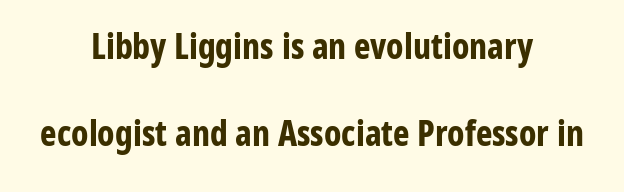
Q: Is the text bold? A: Yes.
Q: Is the text italic (slanted)? A: No, it is upright.
Q: Is the typeface a serif or a sans-serif typeface? A: Sans-serif.
Q: Is the text underlined? A: No.
Q: How is the paragraph aligned? A: Centered.
Q: Is the spacing between letters normal or unusually wide? A: Normal.
Q: Is the spacing between lines tight, normal or loose? A: Loose.
Q: Width (condensed, normal, or wide)? A: Condensed.
Q: Stroke contrast? A: Low.
Q: x-height? A: Medium.
Q: Monospaced? A: No.
